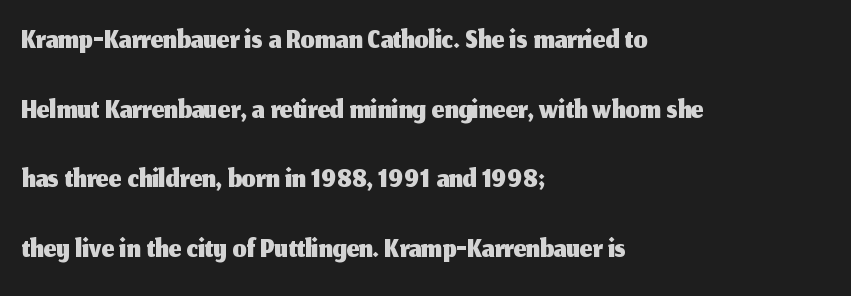
The image shows 44 px sans-serif type, upright; set left-aligned, normal line spacing (1.58x), normal letter spacing, not underlined; medium stroke contrast and a medium x-height.
